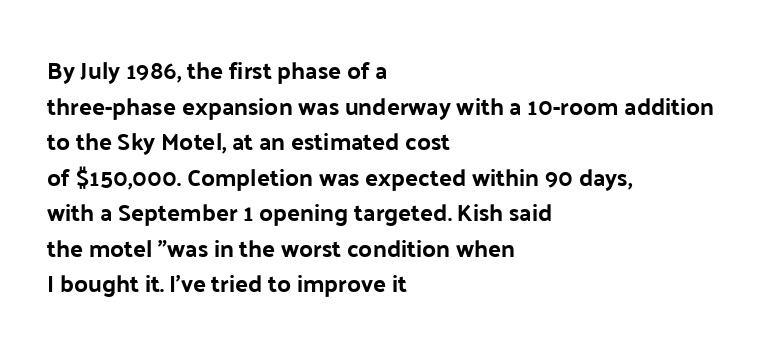
{"italic": "no", "bold": "yes", "underline": "no", "align": "left", "line_spacing": "normal", "line_spacing_ratio": 1.48, "letter_spacing": "normal", "letter_spacing_em": 0.0, "glyph_px": 24}
